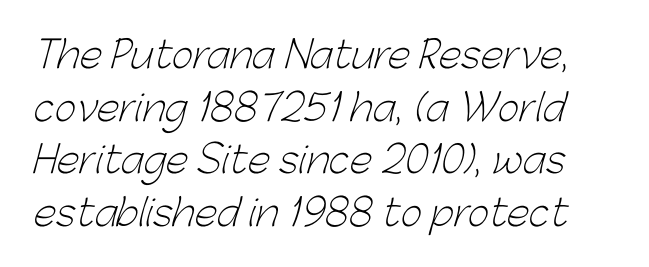
Q: Is the text bold? A: No.
Q: Is the typeface a serif or a sans-serif typeface? A: Sans-serif.
Q: Is the text underlined? A: No.
Q: Is the spacing between letters normal or unusually wide? A: Normal.
Q: Is the spacing between lines tight, normal or loose? A: Normal.
Q: Width (condensed, normal, or wide)? A: Normal.
Q: Stroke contrast? A: Low.
Q: x-height? A: Medium.
Q: Monospaced? A: No.
